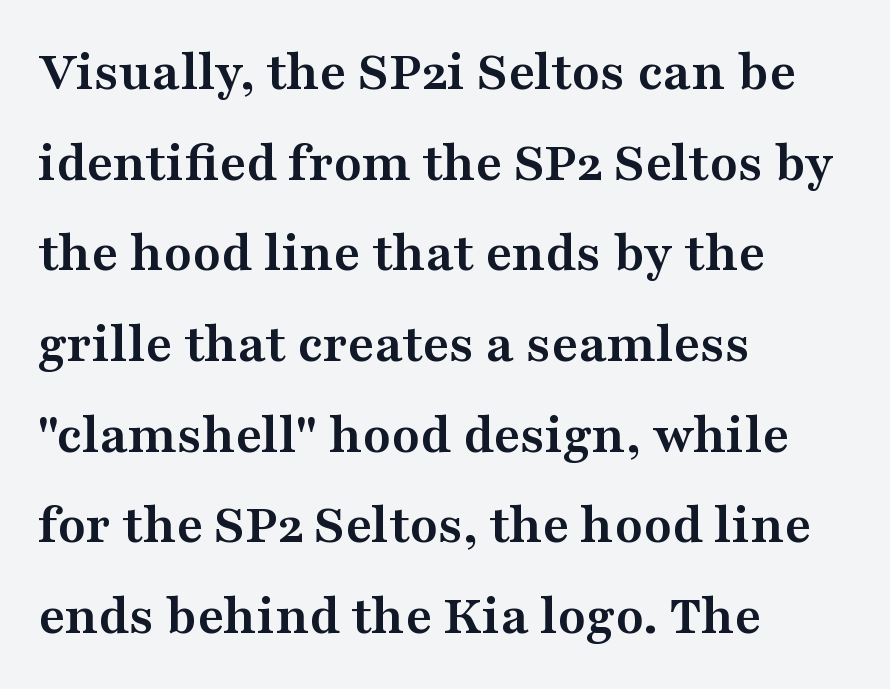
{"serif": "yes", "italic": "no", "bold": "yes", "weight": "semibold", "width": "wide", "stroke_contrast": "medium", "x_height": "medium", "monospaced": "no", "underline": "no", "align": "left", "line_spacing": "normal", "line_spacing_ratio": 1.59, "letter_spacing": "normal", "letter_spacing_em": 0.0, "glyph_px": 57}
